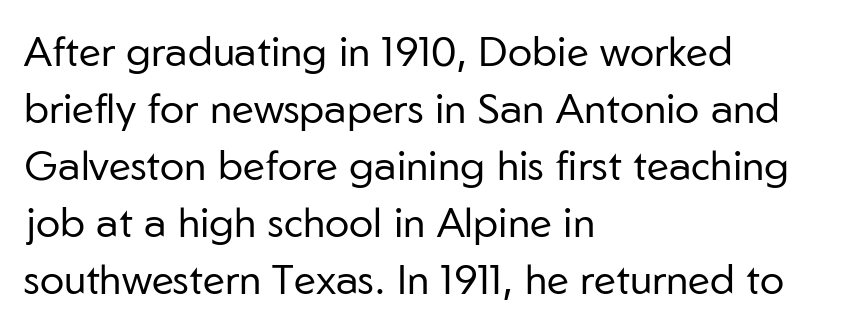
The image shows 41 px regular-weight sans-serif type, upright; set left-aligned, normal line spacing (1.39x), normal letter spacing, not underlined; low stroke contrast and a medium x-height.
